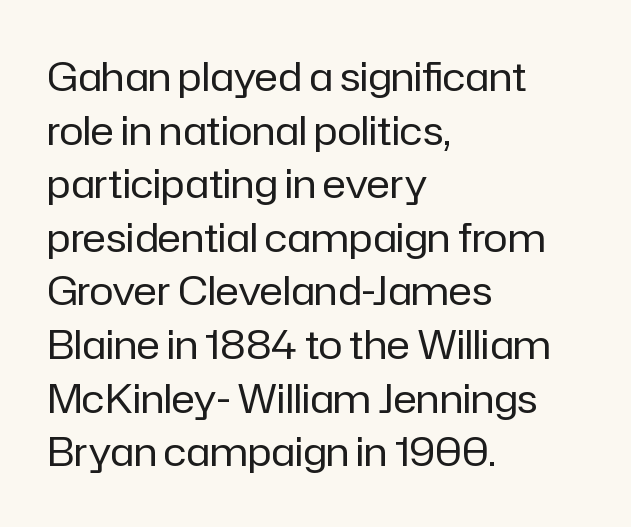
Q: Is the text bold? A: No.
Q: Is the text italic (slanted)? A: No, it is upright.
Q: Is the typeface a serif or a sans-serif typeface? A: Sans-serif.
Q: Is the text underlined? A: No.
Q: How is the paragraph aligned? A: Left-aligned.
Q: Is the spacing between letters normal or unusually wide? A: Normal.
Q: Is the spacing between lines tight, normal or loose? A: Normal.
Q: Width (condensed, normal, or wide)? A: Normal.
Q: Stroke contrast? A: Low.
Q: x-height? A: Medium.
Q: Monospaced? A: No.
